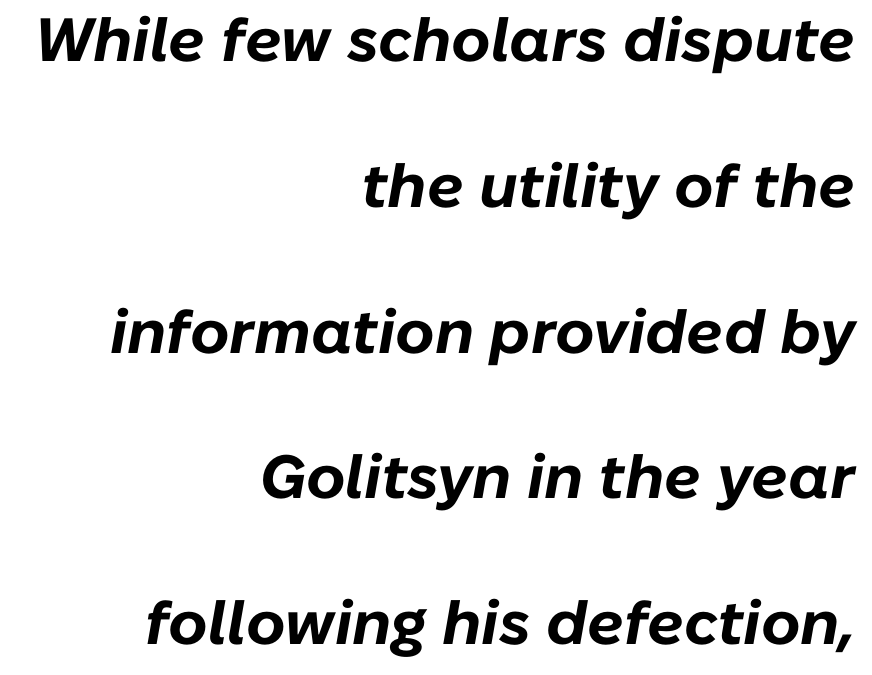
The image shows 61 px bold type, italic (leaning right); set right-aligned, loose line spacing (2.39x), normal letter spacing, not underlined; low stroke contrast and a medium x-height.
